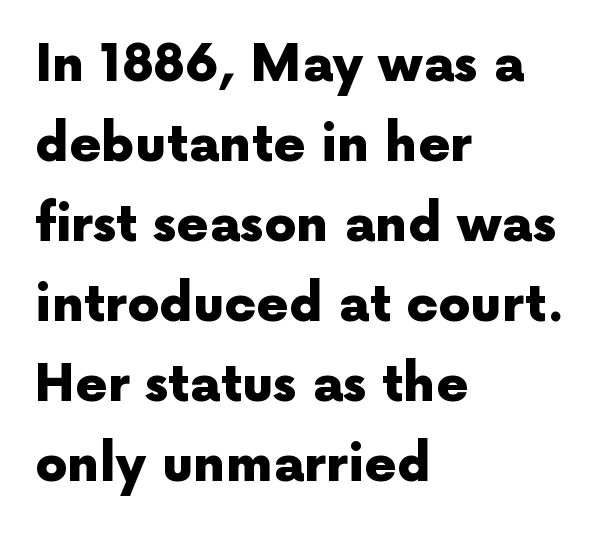
Q: Is the text bold? A: Yes.
Q: Is the text italic (slanted)? A: No, it is upright.
Q: Is the typeface a serif or a sans-serif typeface? A: Sans-serif.
Q: Is the text underlined? A: No.
Q: How is the paragraph aligned? A: Left-aligned.
Q: Is the spacing between letters normal or unusually wide? A: Normal.
Q: Is the spacing between lines tight, normal or loose? A: Normal.
Q: Width (condensed, normal, or wide)? A: Normal.
Q: x-height? A: Medium.
Q: Monospaced? A: No.
